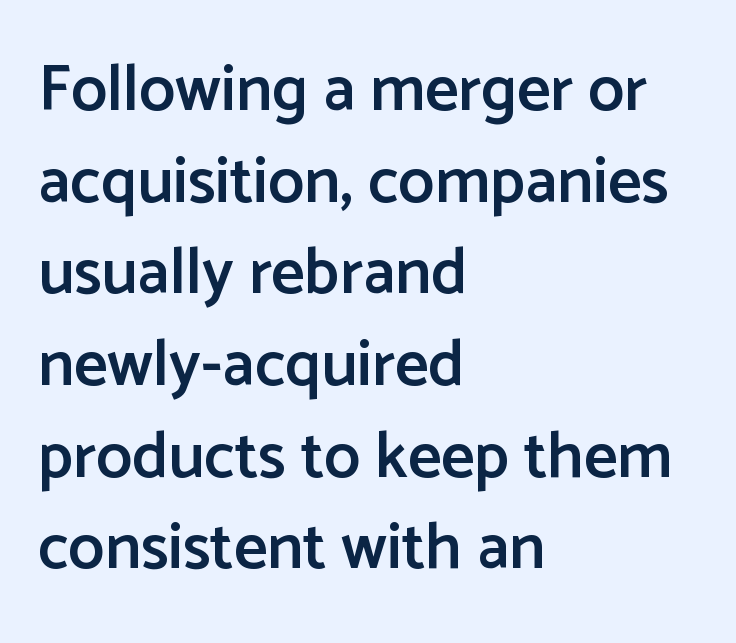
The image shows 65 px semibold sans-serif type, upright; set left-aligned, normal line spacing (1.41x), normal letter spacing, not underlined; low stroke contrast and a medium x-height.
